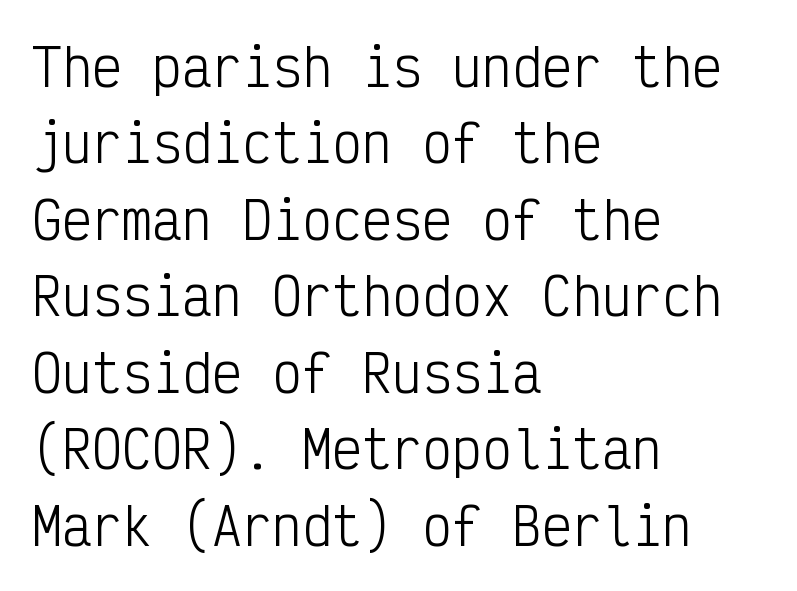
The image shows 50 px light, condensed sans-serif type, upright, monospaced; set left-aligned, normal line spacing (1.53x), normal letter spacing, not underlined; low stroke contrast and a medium x-height.
